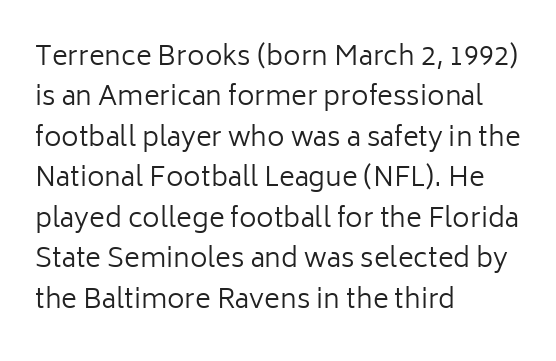
The image shows 27 px text type, upright; set left-aligned, normal line spacing (1.5x), normal letter spacing, not underlined.
